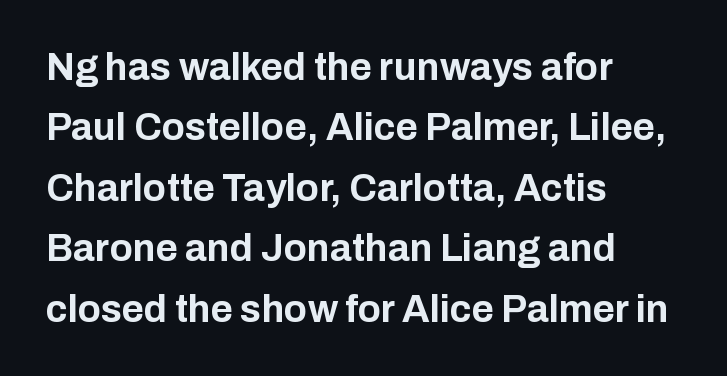
{"serif": "no", "italic": "no", "bold": "yes", "weight": "bold", "width": "normal", "stroke_contrast": "low", "x_height": "medium", "monospaced": "no", "underline": "no", "align": "left", "line_spacing": "normal", "line_spacing_ratio": 1.59, "letter_spacing": "normal", "letter_spacing_em": 0.0, "glyph_px": 38}
